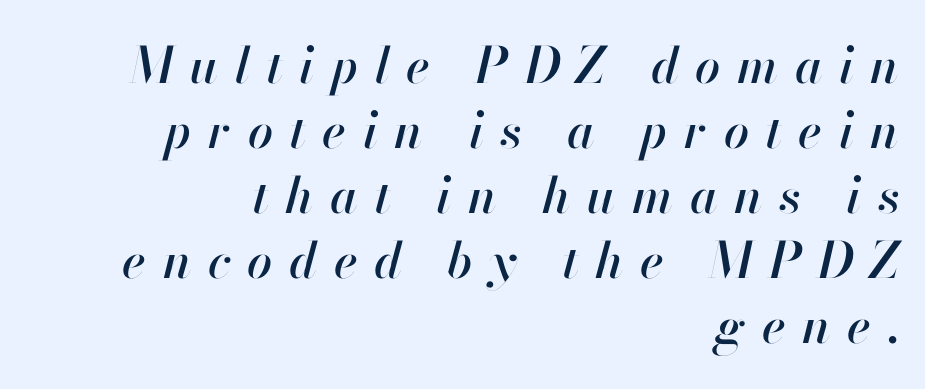
Reading down the column, the eye jumps a familiar distance to each next line. The passage shown is not underscored anywhere. A flush-right, rag-left setting is used for this passage. Character widths vary here, with narrow letters taking less room than wide ones. Characters follow at a spacing far wider than the type designer built in.
